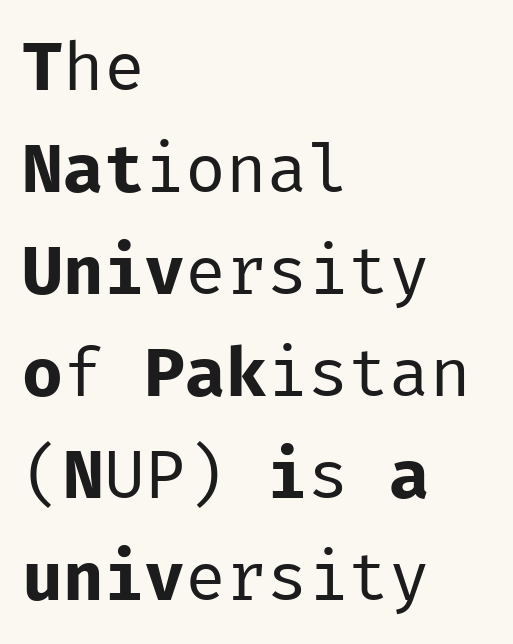
Q: Is the text bold? A: No.
Q: Is the text italic (slanted)? A: No, it is upright.
Q: Is the typeface a serif or a sans-serif typeface? A: Sans-serif.
Q: Is the text underlined? A: No.
Q: How is the paragraph aligned? A: Left-aligned.
Q: Is the spacing between letters normal or unusually wide? A: Normal.
Q: Is the spacing between lines tight, normal or loose? A: Normal.
Q: Width (condensed, normal, or wide)? A: Normal.
Q: Stroke contrast? A: Low.
Q: x-height? A: Medium.
Q: Monospaced? A: Yes.
